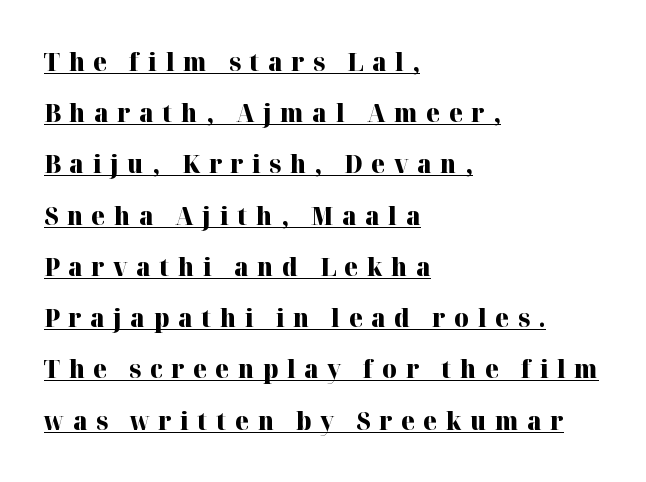
Q: Is the text bold? A: Yes.
Q: Is the text italic (slanted)? A: No, it is upright.
Q: Is the text underlined? A: Yes.
Q: How is the paragraph aligned? A: Left-aligned.
Q: Is the spacing between letters normal or unusually wide? A: Unusually wide.
Q: Is the spacing between lines tight, normal or loose? A: Loose.
